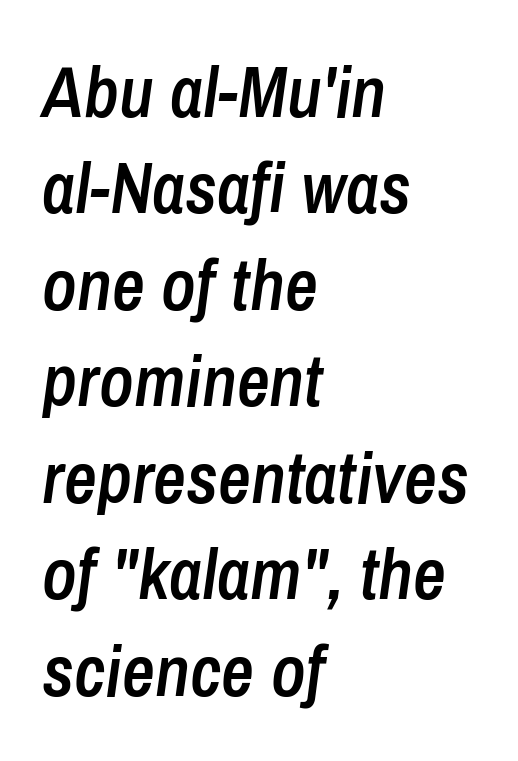
The image shows 72 px semibold, condensed type, italic (leaning right); set left-aligned, normal line spacing (1.34x), normal letter spacing, not underlined; low stroke contrast and a medium x-height.
